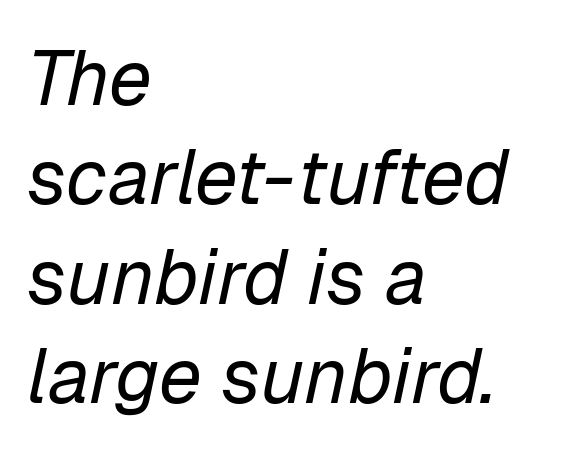
The image shows 77 px regular-weight type, italic (leaning right); set left-aligned, normal line spacing (1.29x), normal letter spacing, not underlined; low stroke contrast and a medium x-height.
